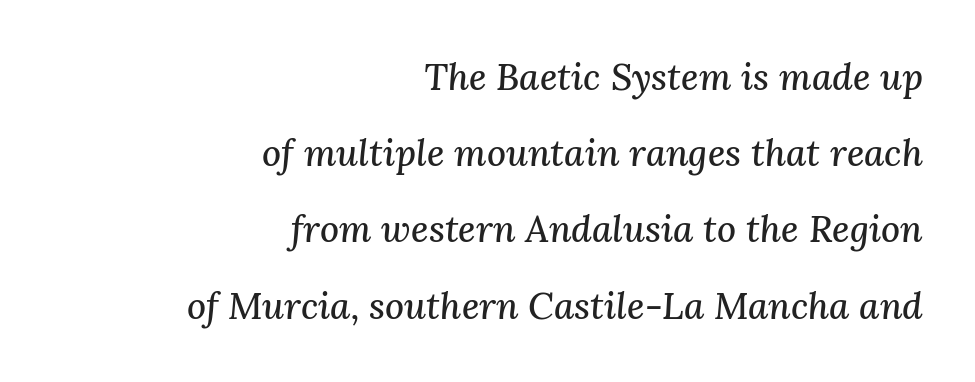
The image shows 37 px serif type, italic (leaning right); set right-aligned, loose line spacing (2.06x), normal letter spacing, not underlined; medium stroke contrast and a medium x-height.
